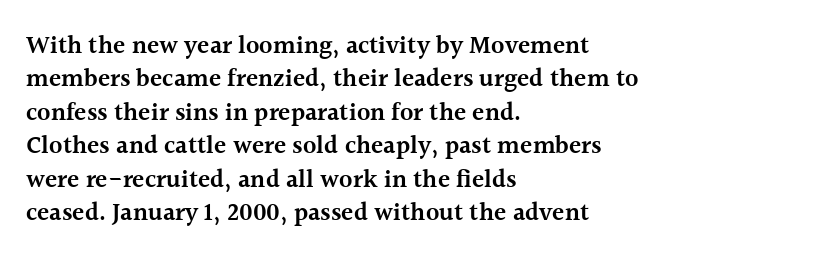
{"italic": "no", "bold": "semi", "underline": "no", "align": "left", "line_spacing": "normal", "line_spacing_ratio": 1.34, "letter_spacing": "normal", "letter_spacing_em": 0.0, "glyph_px": 25}
